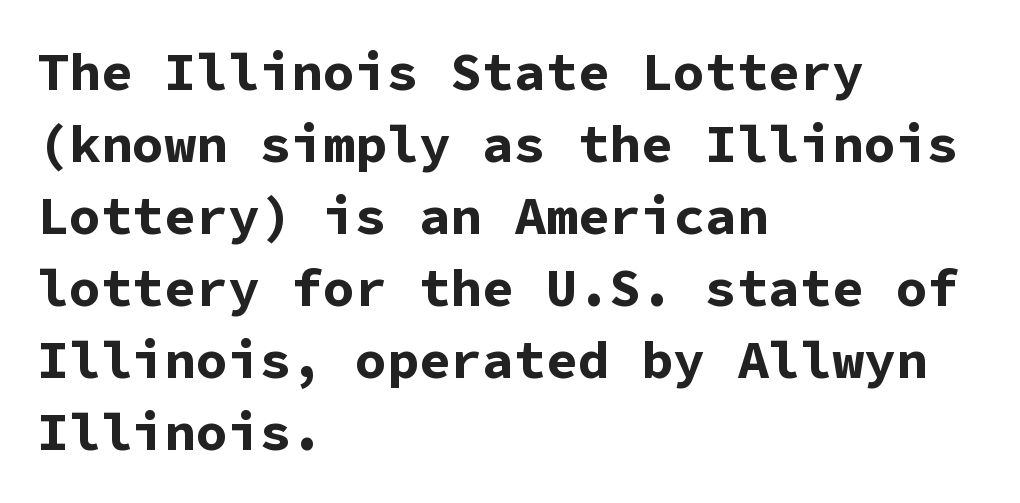
The image shows 53 px bold sans-serif type, upright, monospaced; set left-aligned, normal line spacing (1.36x), normal letter spacing, not underlined; low stroke contrast and a medium x-height.
